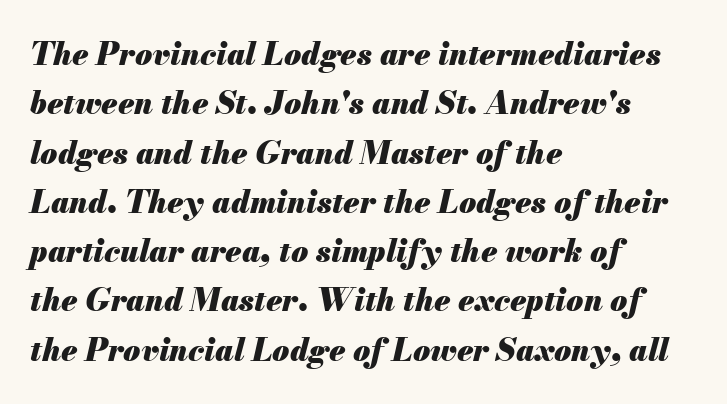
{"italic": "yes", "lean": "right", "slant_degrees": 13, "bold": "yes", "weight": "heavy", "width": "normal", "stroke_contrast": "medium", "x_height": "small", "monospaced": "no", "underline": "no", "align": "left", "line_spacing": "normal", "line_spacing_ratio": 1.59, "letter_spacing": "normal", "letter_spacing_em": 0.0, "glyph_px": 31}
